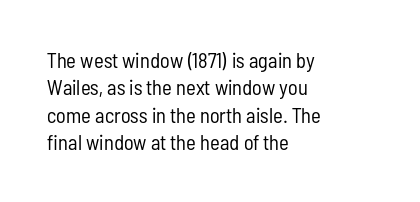
Reading down the block, your eye returns to a fixed left position each line. The weight tops out at a normal text grade. Interline gaps are of average width in this sample. The letters sit at their default tracking, neither squeezed nor spread.
